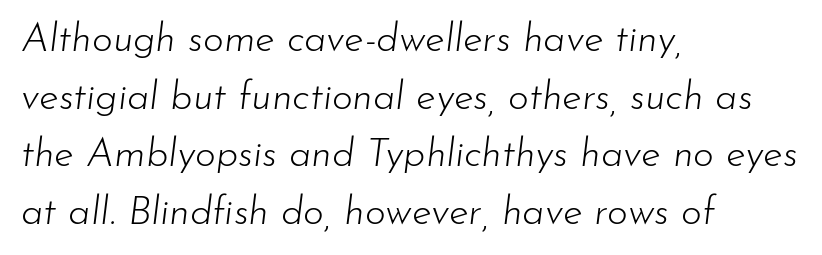
The passage shown is typed in a proportional face where columns would drift. The face used here is rendered with its standard letterfit. Underlining? Definitely not there. No chunkiness to these letters — they're not bold.
